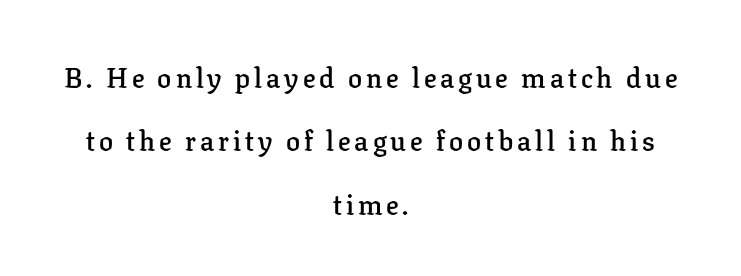
Q: Is the text bold? A: Semi-bold.
Q: Is the text italic (slanted)? A: No, it is upright.
Q: Is the typeface a serif or a sans-serif typeface? A: Serif.
Q: Is the text underlined? A: No.
Q: How is the paragraph aligned? A: Centered.
Q: Is the spacing between lines tight, normal or loose? A: Loose.
Q: Width (condensed, normal, or wide)? A: Normal.
Q: Stroke contrast? A: Low.
Q: x-height? A: Medium.
Q: Monospaced? A: No.
